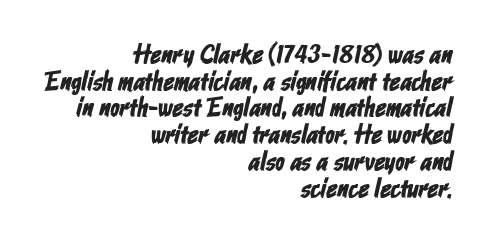
The image shows 27 px text type; set right-aligned, tight line spacing (0.99x), normal letter spacing, not underlined.
